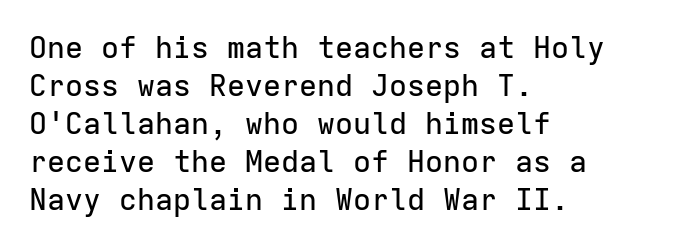
In terms of leading, this rendering sits right in the middle. Note: no serifs on the glyphs. What stands out about the letter spacing? Nothing — it is the standard amount. You could count columns in this text — the font is strictly monospaced. The ragged edge is on the right, which tells us the setting is flush left.
